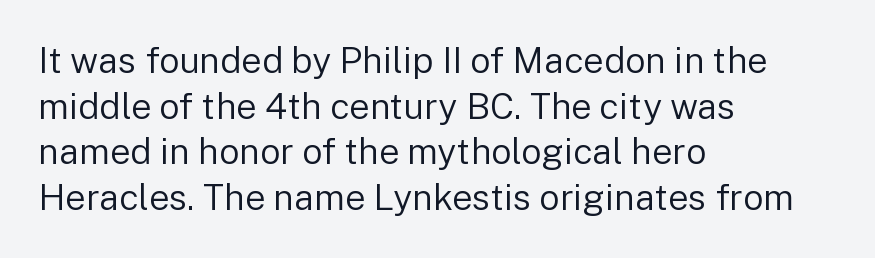
This is roman type, the default non-slanted kind. The tracking reads as untouched default to a designer's eye. Varying glyph widths throughout — classic text-font behaviour. Type without underlining. The lines in this sample share a left origin and differ only in where they stop.
